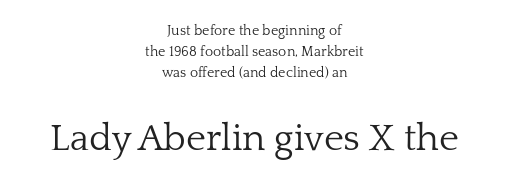
{"serif": "yes", "italic": "no", "bold": "no", "weight": "light", "width": "normal", "stroke_contrast": "low", "x_height": "medium", "monospaced": "no", "underline": "no", "align": "center", "line_spacing": "normal", "line_spacing_ratio": 1.51, "letter_spacing": "normal", "letter_spacing_em": 0.0, "larger_block": "second", "size_ratio": 2.71, "glyph_px": 38}
